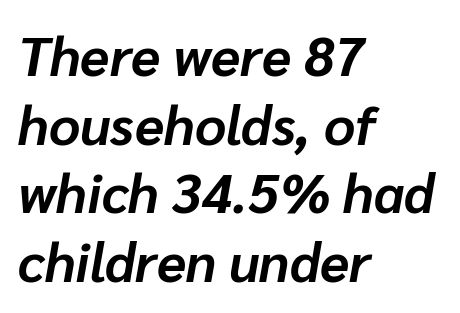
A clean baseline with only descenders dipping below it. Students, this is bold: see how much ink each stroke carries. The passage shown is typed in a proportional face where columns would drift. Inter-character spacing is left at the font's built-in metrics. The lines in this sample share a left origin and differ only in where they stop. Italic: yes, the glyphs are oblique.
